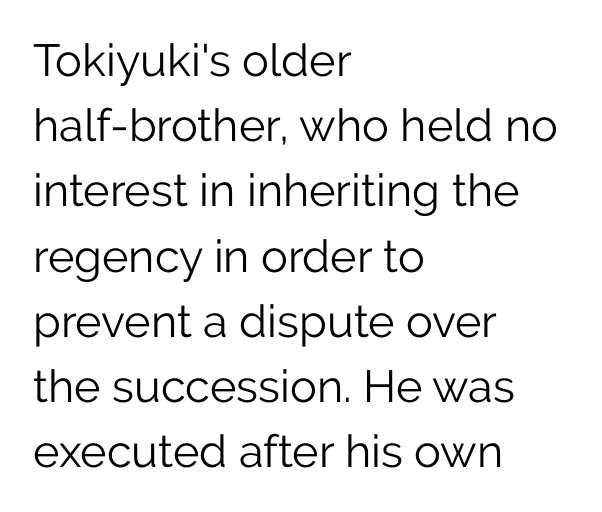
{"serif": "no", "italic": "no", "bold": "no", "weight": "light", "width": "normal", "stroke_contrast": "low", "x_height": "medium", "monospaced": "no", "underline": "no", "align": "left", "line_spacing": "normal", "line_spacing_ratio": 1.45, "letter_spacing": "normal", "letter_spacing_em": 0.0, "glyph_px": 45}
